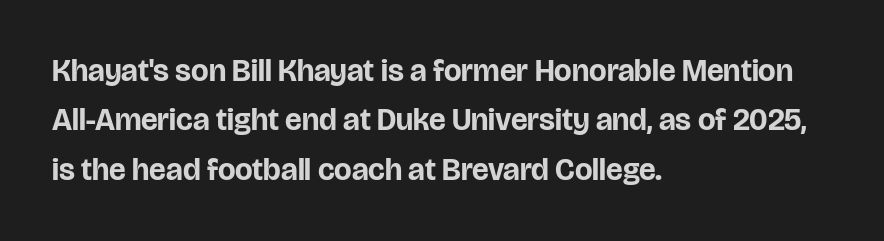
Q: Is the text bold? A: Yes.
Q: Is the text italic (slanted)? A: No, it is upright.
Q: Is the typeface a serif or a sans-serif typeface? A: Sans-serif.
Q: Is the text underlined? A: No.
Q: How is the paragraph aligned? A: Left-aligned.
Q: Is the spacing between letters normal or unusually wide? A: Normal.
Q: Is the spacing between lines tight, normal or loose? A: Normal.
Q: Width (condensed, normal, or wide)? A: Normal.
Q: Stroke contrast? A: Low.
Q: x-height? A: Large.
Q: Monospaced? A: No.
